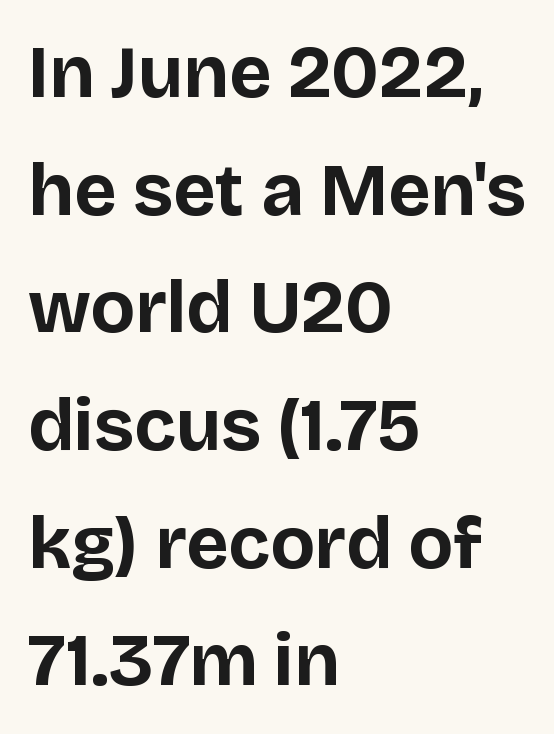
{"serif": "no", "italic": "no", "bold": "yes", "weight": "bold", "width": "normal", "stroke_contrast": "low", "x_height": "large", "monospaced": "no", "underline": "no", "align": "left", "line_spacing": "normal", "line_spacing_ratio": 1.59, "letter_spacing": "normal", "letter_spacing_em": 0.0, "glyph_px": 74}
